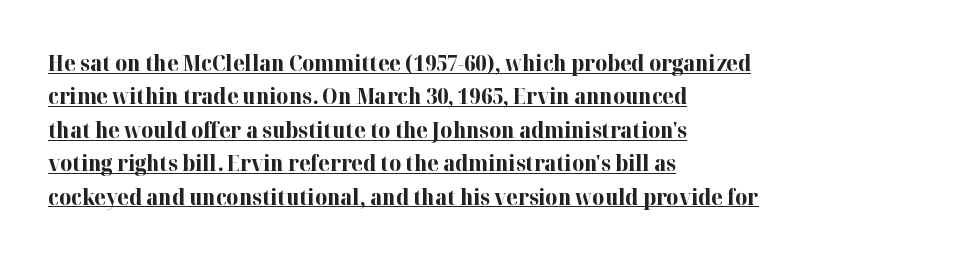
Q: Is the text bold? A: Yes.
Q: Is the text italic (slanted)? A: No, it is upright.
Q: Is the text underlined? A: Yes.
Q: How is the paragraph aligned? A: Left-aligned.
Q: Is the spacing between letters normal or unusually wide? A: Normal.
Q: Is the spacing between lines tight, normal or loose? A: Normal.
